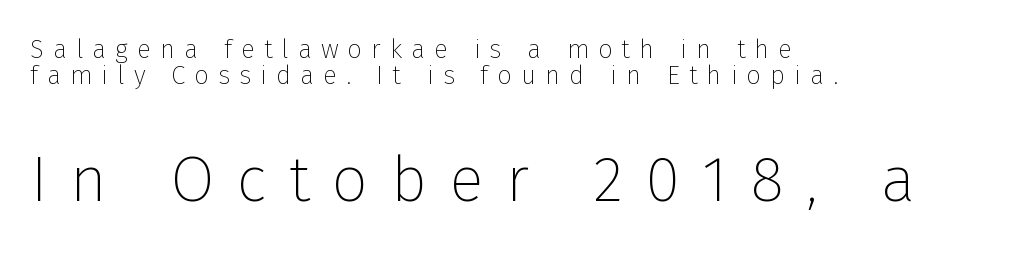
Q: Is the text bold? A: No.
Q: Is the text italic (slanted)? A: No, it is upright.
Q: Is the typeface a serif or a sans-serif typeface? A: Sans-serif.
Q: Is the text underlined? A: No.
Q: How is the paragraph aligned? A: Left-aligned.
Q: Is the spacing between letters normal or unusually wide? A: Unusually wide.
Q: Is the spacing between lines tight, normal or loose? A: Tight.
Q: Which block of text is set in a larger size, the first (top) or the second (bottom)? A: The second (bottom) one.
Q: Width (condensed, normal, or wide)? A: Normal.
Q: Stroke contrast? A: Low.
Q: x-height? A: Medium.
Q: Monospaced? A: No.
